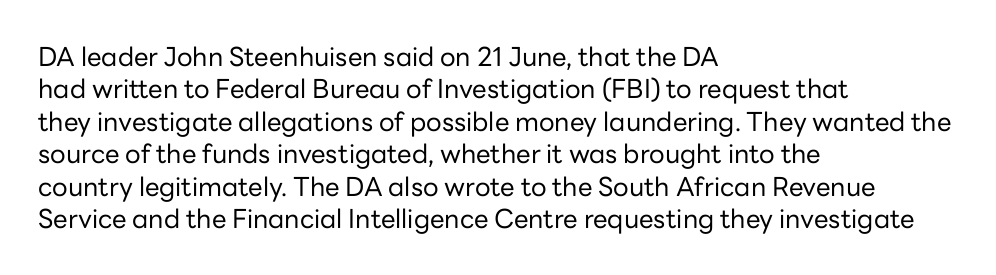
Q: Is the text bold? A: No.
Q: Is the text italic (slanted)? A: No, it is upright.
Q: Is the text underlined? A: No.
Q: How is the paragraph aligned? A: Left-aligned.
Q: Is the spacing between letters normal or unusually wide? A: Normal.
Q: Is the spacing between lines tight, normal or loose? A: Normal.
